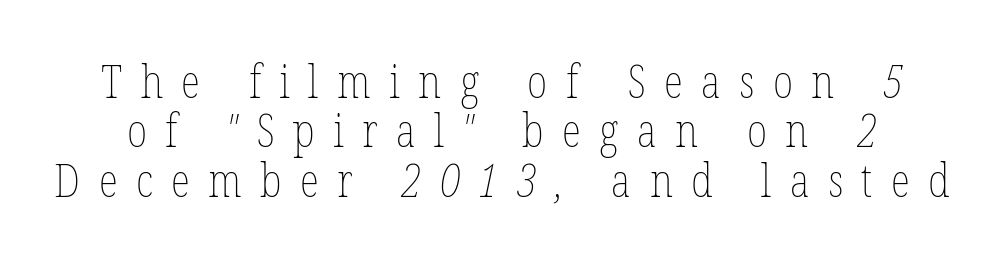
{"bold": "no", "weight": "thin", "width": "condensed", "stroke_contrast": "low", "x_height": "medium", "monospaced": "no", "underline": "no", "line_spacing": "tight", "line_spacing_ratio": 1.1, "letter_spacing": "wide", "letter_spacing_em": 0.41, "glyph_px": 45}
